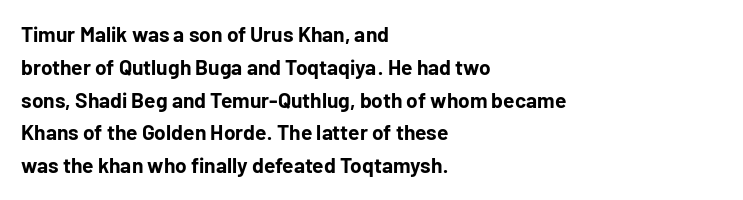
{"italic": "no", "bold": "yes", "underline": "no", "align": "left", "line_spacing": "normal", "line_spacing_ratio": 1.56, "letter_spacing": "normal", "letter_spacing_em": 0.0, "glyph_px": 21}
